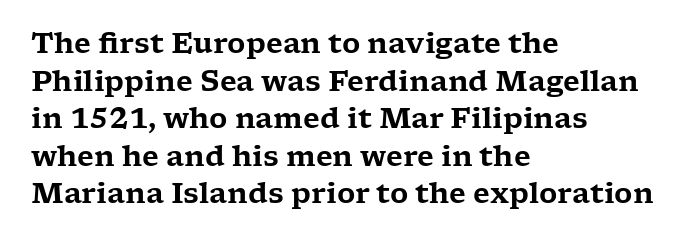
The strip under each line holds only bare page. The face used here is seriffed, in the tradition of book romans. Successive baselines arrive at the customary interval. Characters follow at the spacing the type designer built in. The typesetter chose a ragged-right arrangement here. The lettering stays uniformly vertical, giving the passage a roman look.
